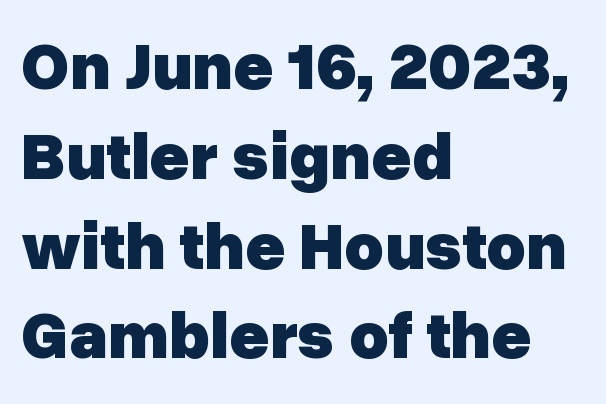
{"serif": "no", "italic": "no", "bold": "yes", "weight": "heavy", "width": "normal", "stroke_contrast": "low", "x_height": "medium", "monospaced": "no", "underline": "no", "align": "left", "line_spacing": "normal", "line_spacing_ratio": 1.32, "letter_spacing": "normal", "letter_spacing_em": 0.0, "glyph_px": 68}
